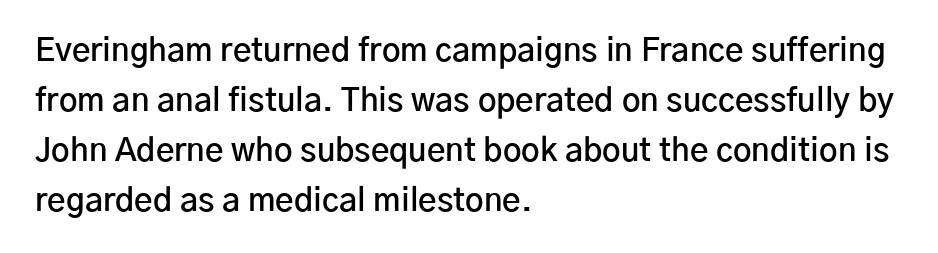
{"serif": "no", "italic": "no", "bold": "semi", "weight": "semibold", "width": "normal", "stroke_contrast": "low", "x_height": "medium", "monospaced": "no", "underline": "no", "align": "left", "line_spacing": "normal", "line_spacing_ratio": 1.56, "letter_spacing": "normal", "letter_spacing_em": 0.0, "glyph_px": 32}
